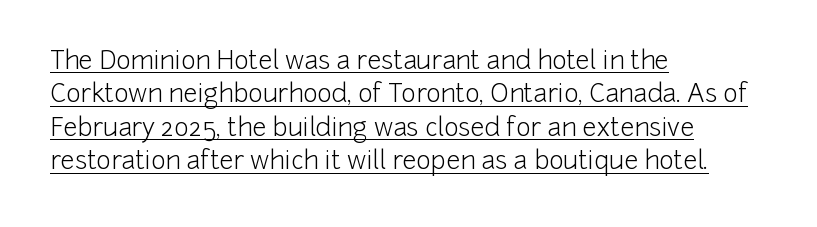
Q: Is the text bold? A: No.
Q: Is the text italic (slanted)? A: No, it is upright.
Q: Is the text underlined? A: Yes.
Q: How is the paragraph aligned? A: Left-aligned.
Q: Is the spacing between letters normal or unusually wide? A: Normal.
Q: Is the spacing between lines tight, normal or loose? A: Normal.
